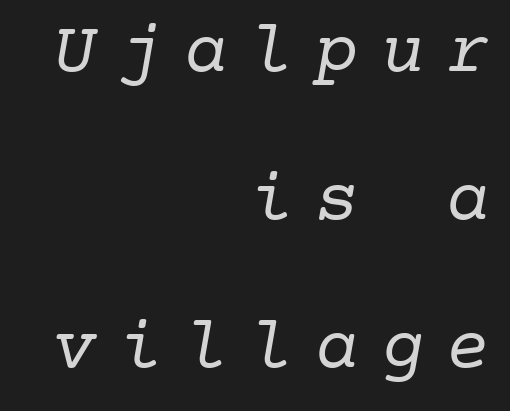
Notice how the passage keeps a crisp vertical edge on the right only. No chunkiness to these letters — they're not bold. Caption: expanded tracking, letters set apart. Examine the stroke ends and you'll spot serifs.
